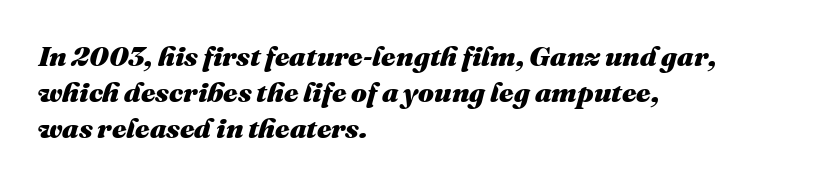
{"italic": "yes", "lean": "right", "slant_degrees": 16, "bold": "yes", "weight": "heavy", "width": "normal", "stroke_contrast": "medium", "x_height": "medium", "monospaced": "no", "underline": "no", "align": "left", "line_spacing": "normal", "line_spacing_ratio": 1.28, "letter_spacing": "normal", "letter_spacing_em": 0.0, "glyph_px": 28}
